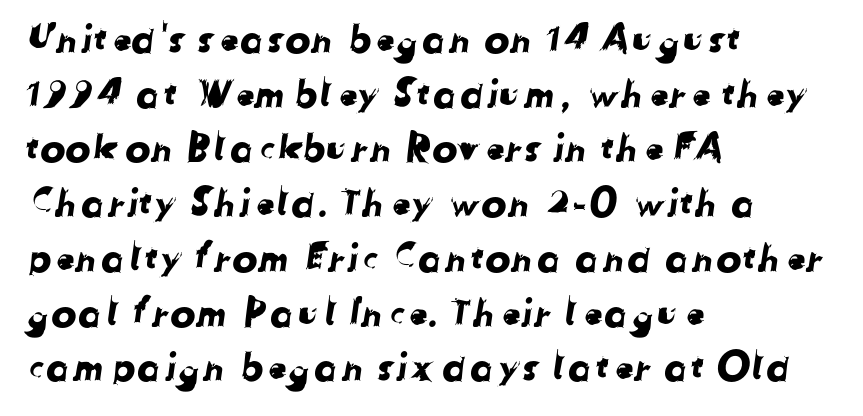
In CSS terms this would be text-align: left. Leading: standard. Unmarked baselines from the first word to the last. This sample uses a sans-serif face. Short note: letters normally spaced.
